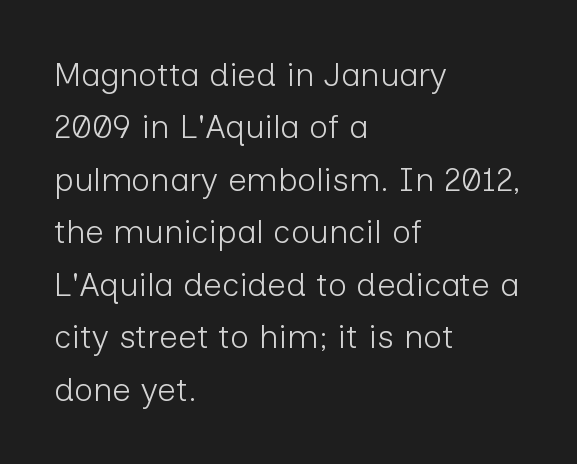
Q: Is the text bold? A: No.
Q: Is the text italic (slanted)? A: No, it is upright.
Q: Is the typeface a serif or a sans-serif typeface? A: Sans-serif.
Q: Is the text underlined? A: No.
Q: How is the paragraph aligned? A: Left-aligned.
Q: Is the spacing between letters normal or unusually wide? A: Normal.
Q: Is the spacing between lines tight, normal or loose? A: Normal.
Q: Width (condensed, normal, or wide)? A: Normal.
Q: Stroke contrast? A: Low.
Q: x-height? A: Medium.
Q: Monospaced? A: No.
